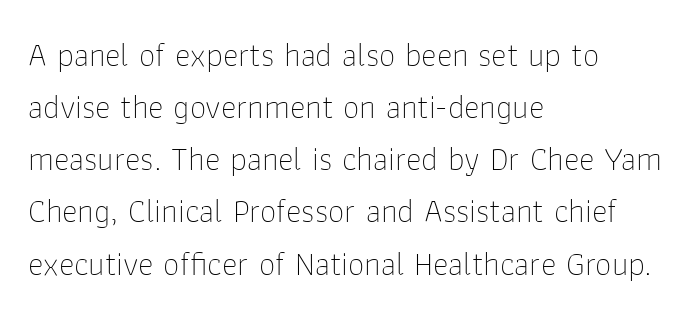
The image shows 33 px thin sans-serif type, upright; set left-aligned, normal line spacing (1.58x), normal letter spacing, not underlined; low stroke contrast and a medium x-height.
